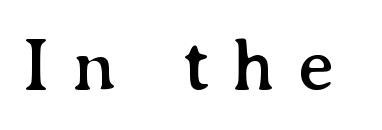
Clear beneath every line of the passage. The axis of the letterforms is exactly vertical. Spacing verdict: proportional, widths tailored to each character. What kind of face is this? One with serifs.
